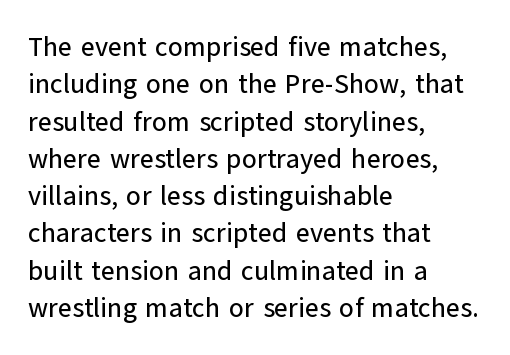
Q: Is the text italic (slanted)? A: No, it is upright.
Q: Is the text underlined? A: No.
Q: How is the paragraph aligned? A: Left-aligned.
Q: Is the spacing between letters normal or unusually wide? A: Normal.
Q: Is the spacing between lines tight, normal or loose? A: Normal.
